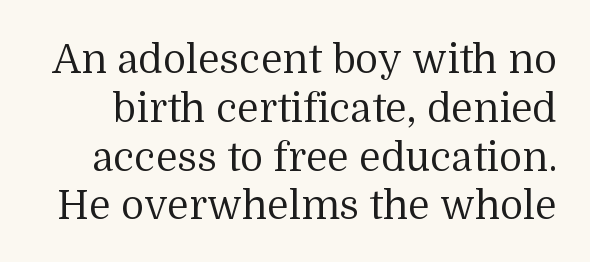
{"serif": "yes", "italic": "no", "bold": "no", "weight": "regular", "width": "normal", "stroke_contrast": "medium", "x_height": "medium", "monospaced": "no", "underline": "no", "line_spacing_ratio": 1.22, "letter_spacing": "normal", "letter_spacing_em": 0.0, "glyph_px": 40}
